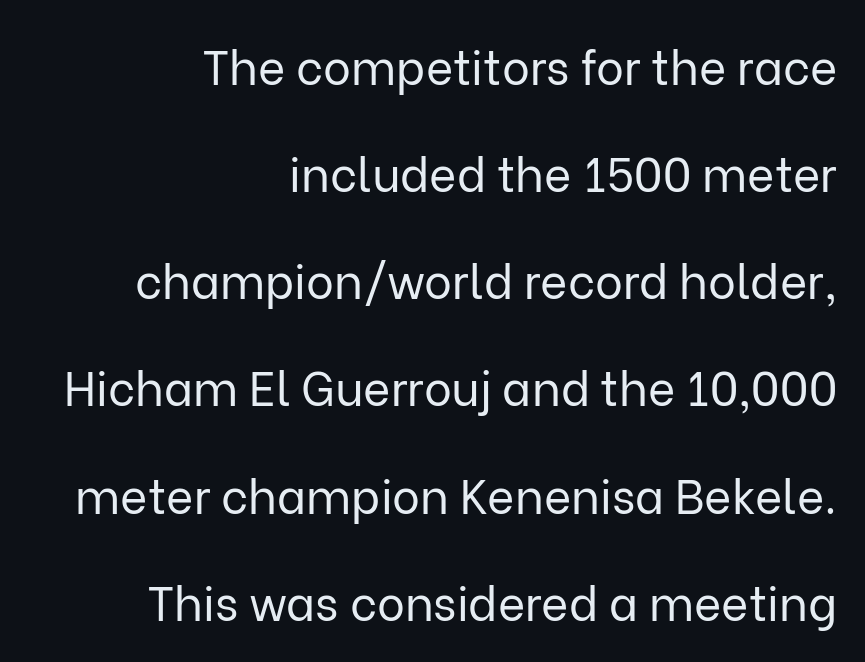
{"serif": "no", "italic": "no", "bold": "no", "weight": "regular", "width": "normal", "stroke_contrast": "low", "x_height": "medium", "monospaced": "no", "underline": "no", "align": "right", "line_spacing": "loose", "line_spacing_ratio": 2.28, "letter_spacing": "normal", "letter_spacing_em": 0.0, "glyph_px": 47}
